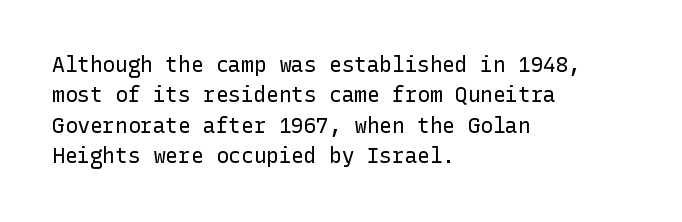
Q: Is the text bold? A: No.
Q: Is the text italic (slanted)? A: No, it is upright.
Q: Is the text underlined? A: No.
Q: How is the paragraph aligned? A: Left-aligned.
Q: Is the spacing between letters normal or unusually wide? A: Normal.
Q: Is the spacing between lines tight, normal or loose? A: Normal.
